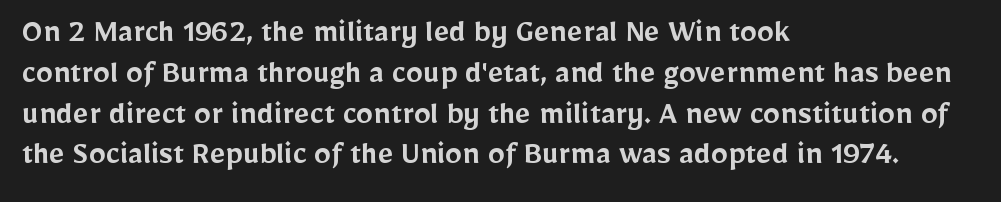
{"serif": "no", "italic": "no", "bold": "semi", "weight": "semibold", "width": "normal", "stroke_contrast": "low", "x_height": "medium", "monospaced": "no", "underline": "no", "align": "left", "line_spacing_ratio": 1.2, "letter_spacing": "normal", "letter_spacing_em": 0.0, "glyph_px": 34}
